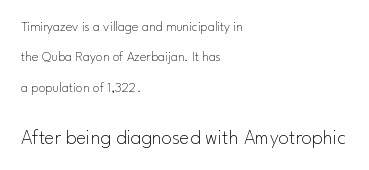
Q: Is the text bold? A: No.
Q: Is the text italic (slanted)? A: No, it is upright.
Q: Is the text underlined? A: No.
Q: How is the paragraph aligned? A: Left-aligned.
Q: Is the spacing between letters normal or unusually wide? A: Normal.
Q: Is the spacing between lines tight, normal or loose? A: Loose.
Q: Which block of text is set in a larger size, the first (top) or the second (bottom)? A: The second (bottom) one.
